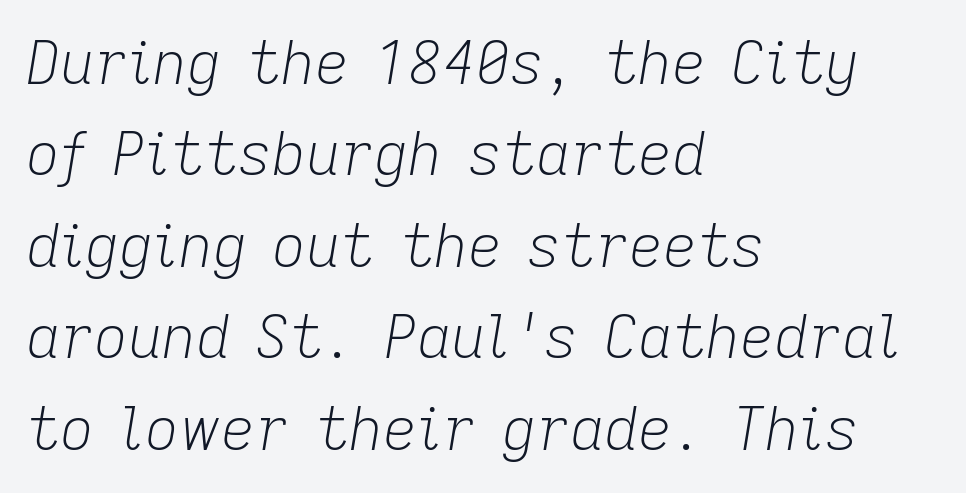
{"italic": "yes", "lean": "right", "slant_degrees": 9, "bold": "no", "weight": "light", "width": "normal", "stroke_contrast": "low", "x_height": "medium", "monospaced": "no", "underline": "no", "align": "left", "line_spacing": "normal", "line_spacing_ratio": 1.55, "letter_spacing": "normal", "letter_spacing_em": 0.0, "glyph_px": 59}
